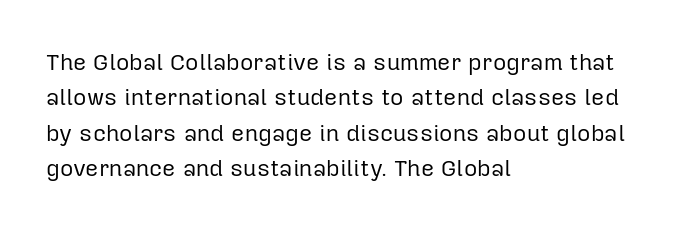
The image shows 23 px text type, upright; set left-aligned, normal line spacing (1.54x), normal letter spacing, not underlined.
